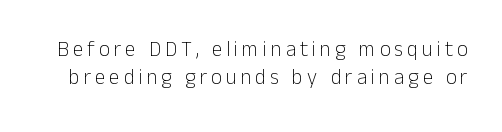
Evenly set lines give the paragraph a standard silhouette. Unmarked baselines from the first word to the last. Bold? No — there's no thickening of the strokes. The lettering holds an erect, upright posture throughout.
